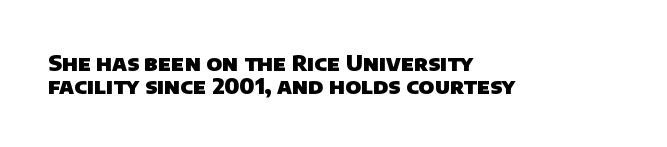
Glance below the letters and you will spot only blank space. Caption: bold face, heavy strokes. Is the block centered? No — it sits flush against the left margin. The line texture is even and compact thanks to regular tracking. This sample trades vertical openness for compactness between lines.
